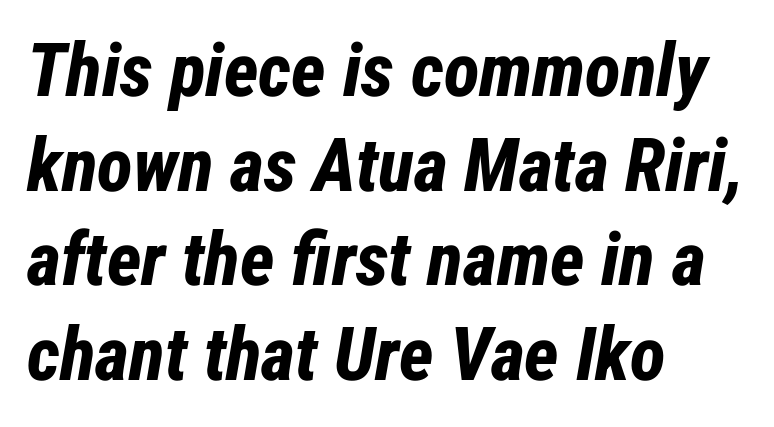
The image shows 74 px bold, condensed type, italic (leaning right); set left-aligned, normal line spacing (1.28x), normal letter spacing, not underlined; low stroke contrast and a medium x-height.
